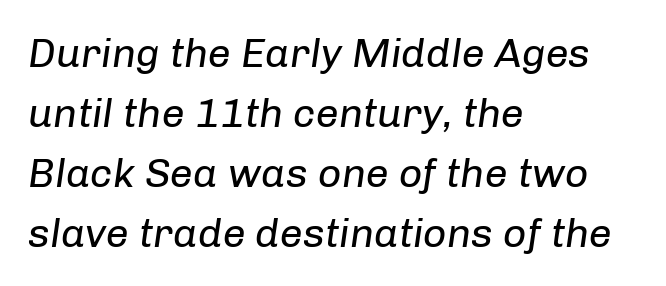
{"italic": "yes", "lean": "right", "slant_degrees": 8, "bold": "no", "weight": "regular", "width": "normal", "stroke_contrast": "low", "x_height": "medium", "monospaced": "no", "underline": "no", "align": "left", "line_spacing": "normal", "line_spacing_ratio": 1.46, "letter_spacing": "normal", "letter_spacing_em": 0.0, "glyph_px": 41}
